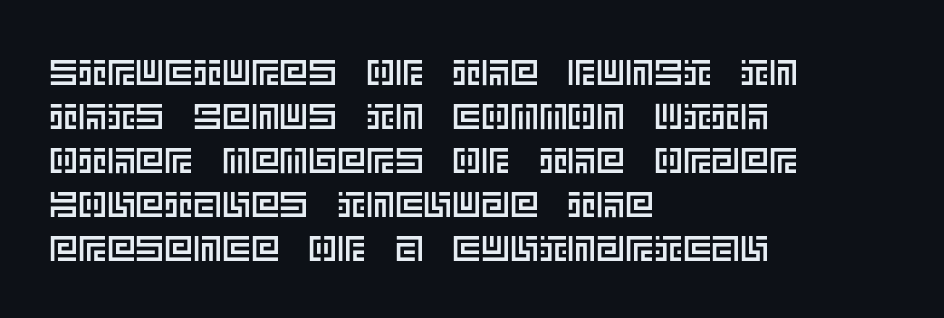
Q: Is the text italic (slanted)? A: No, it is upright.
Q: Is the text underlined? A: No.
Q: How is the paragraph aligned? A: Left-aligned.
Q: Is the spacing between letters normal or unusually wide? A: Normal.
Q: Width (condensed, normal, or wide)? A: Normal.
Q: x-height? A: Large.
